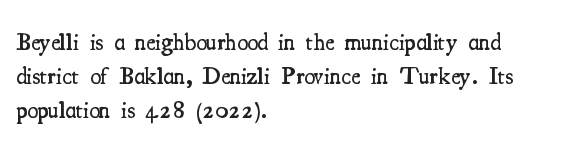
{"italic": "no", "bold": "semi", "underline": "no", "align": "left", "line_spacing": "normal", "line_spacing_ratio": 1.42, "letter_spacing": "normal", "letter_spacing_em": 0.0, "glyph_px": 24}
